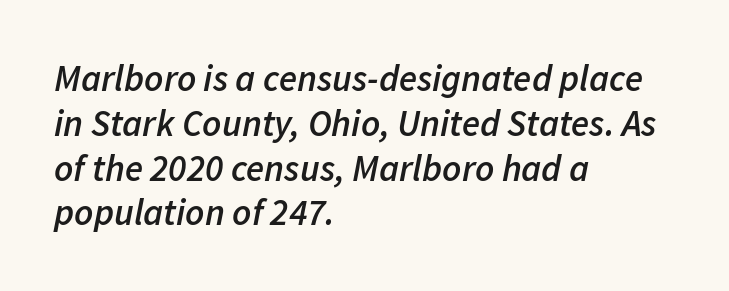
{"italic": "yes", "lean": "right", "slant_degrees": 11, "bold": "semi", "weight": "semibold", "width": "normal", "stroke_contrast": "low", "x_height": "medium", "monospaced": "no", "underline": "no", "align": "left", "line_spacing_ratio": 1.21, "letter_spacing": "normal", "letter_spacing_em": 0.0, "glyph_px": 37}
